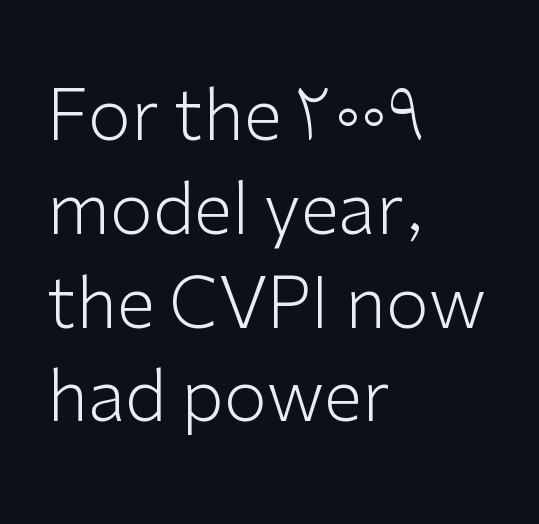
Q: Is the text bold? A: No.
Q: Is the text italic (slanted)? A: No, it is upright.
Q: Is the typeface a serif or a sans-serif typeface? A: Sans-serif.
Q: Is the text underlined? A: No.
Q: How is the paragraph aligned? A: Left-aligned.
Q: Is the spacing between letters normal or unusually wide? A: Normal.
Q: Is the spacing between lines tight, normal or loose? A: Normal.
Q: Width (condensed, normal, or wide)? A: Normal.
Q: Stroke contrast? A: Low.
Q: x-height? A: Medium.
Q: Monospaced? A: No.
